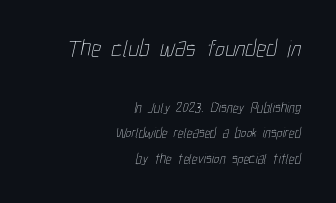
The image shows 24 px text type; set right-aligned, line spacing 1.85x, normal letter spacing, not underlined; the first (top) block is 1.71x larger.
